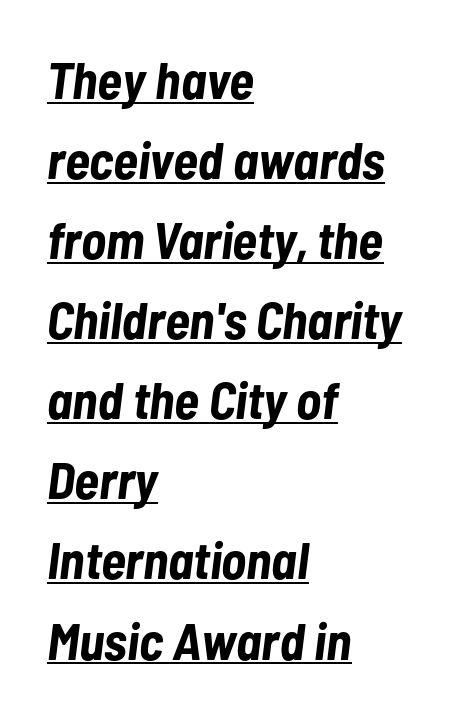
Q: Is the text bold? A: Yes.
Q: Is the text italic (slanted)? A: Yes, it leans right by about 7 degrees.
Q: Is the text underlined? A: Yes.
Q: How is the paragraph aligned? A: Left-aligned.
Q: Is the spacing between letters normal or unusually wide? A: Normal.
Q: Is the spacing between lines tight, normal or loose? A: Normal.
Q: Width (condensed, normal, or wide)? A: Condensed.
Q: Stroke contrast? A: Low.
Q: x-height? A: Medium.
Q: Monospaced? A: No.
